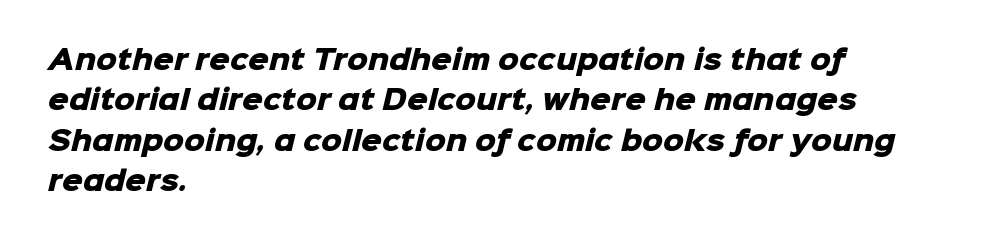
{"bold": "yes", "underline": "no", "align": "left", "line_spacing": "normal", "line_spacing_ratio": 1.55, "letter_spacing": "normal", "letter_spacing_em": 0.0, "glyph_px": 26}
